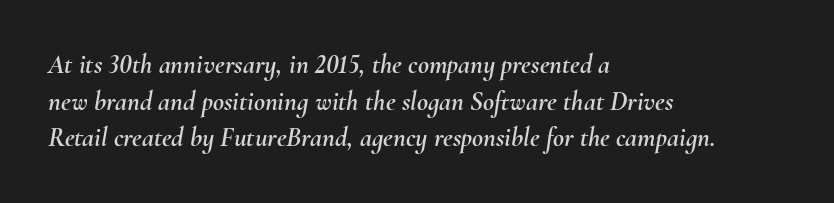
{"italic": "yes", "lean": "right", "slant_degrees": 10, "underline": "no", "align": "left", "line_spacing": "normal", "line_spacing_ratio": 1.36, "letter_spacing": "normal", "letter_spacing_em": 0.0, "glyph_px": 27}
